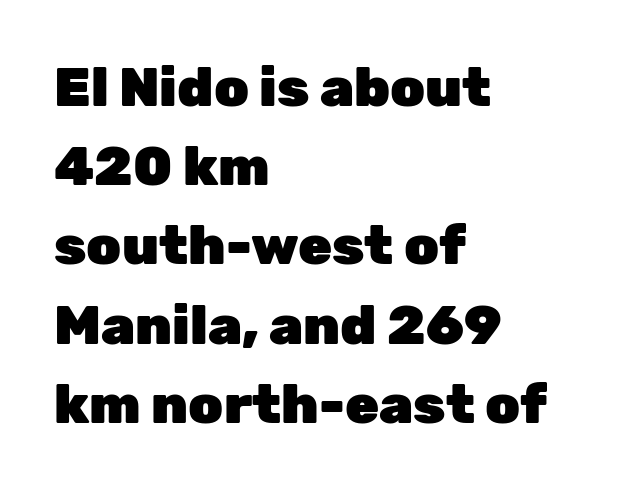
Q: Is the text bold? A: Yes.
Q: Is the text italic (slanted)? A: No, it is upright.
Q: Is the typeface a serif or a sans-serif typeface? A: Sans-serif.
Q: Is the text underlined? A: No.
Q: How is the paragraph aligned? A: Left-aligned.
Q: Is the spacing between letters normal or unusually wide? A: Normal.
Q: Is the spacing between lines tight, normal or loose? A: Normal.
Q: Width (condensed, normal, or wide)? A: Normal.
Q: Stroke contrast? A: Low.
Q: x-height? A: Medium.
Q: Monospaced? A: No.
